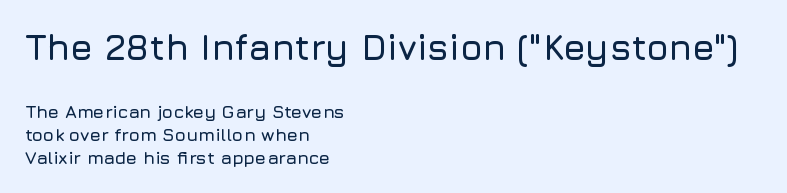
Nope, no serifs anywhere on these letters. Do the characters align in a grid? No, the font is proportional. The rows are spaced the way most documents space them. Anything drawn beneath the words? Only blank space. This is the regular roman posture of the typeface.
